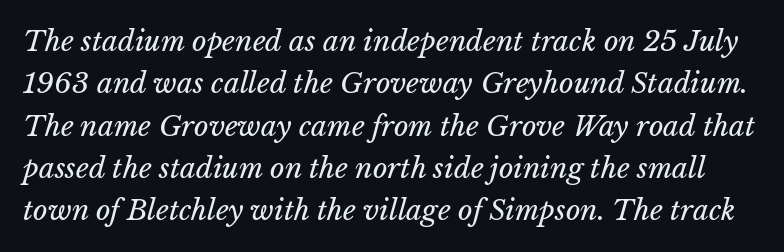
Tracking value appears to be zero — textbook default spacing. Evenly set lines give the paragraph a standard silhouette. The zone under the glyphs is completely vacant. Each letter keeps its own natural width here, so spacing adapts to shape. The cut favours lightness, reaching ordinary text weight at its darkest.
